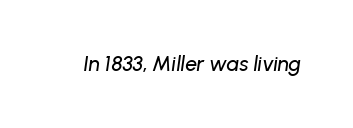
Quick note: underline off. Glyph-to-glyph distance matches everyday printed text. The typography opts for an oblique posture over an upright one.
